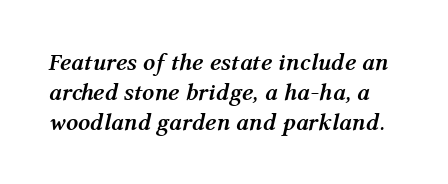
The image shows 24 px bold type, italic (leaning right); set line spacing 1.24x, normal letter spacing, not underlined.
